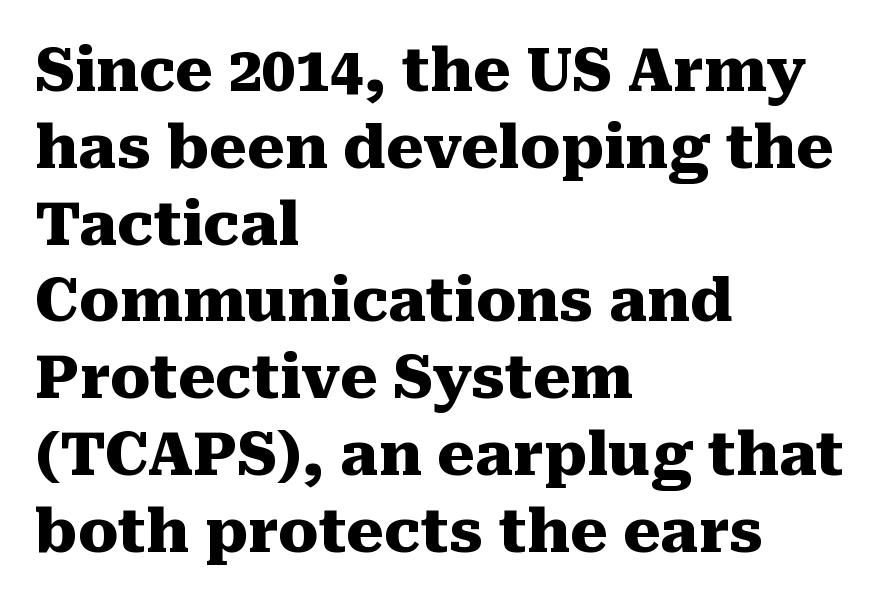
These lines keep a tight, regular rhythm from letter to letter. Has an underline been added? It has not. You could not count columns in this text — the font is proportionally spaced. A student would call this left alignment; a typographer would say flush left, rag right. Is there much room between lines? A standard amount, neither cramped nor airy. The rendering uses a bold face; every stroke is thick and dark.
